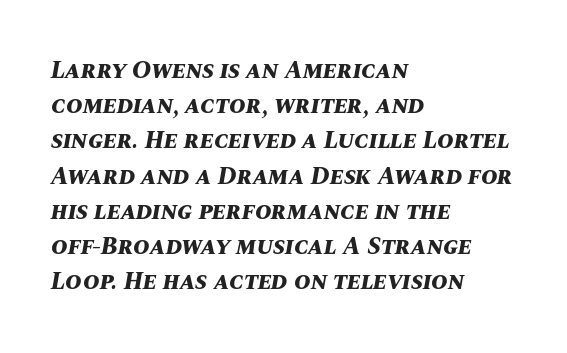
The image shows 25 px bold type, italic (leaning right); set left-aligned, normal line spacing (1.41x), normal letter spacing, not underlined.
